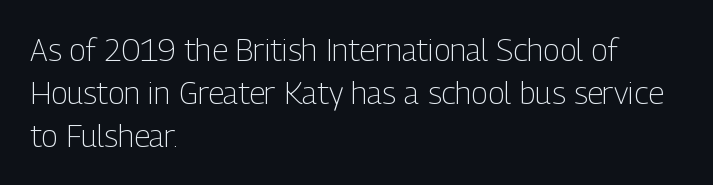
The image shows 31 px light, condensed sans-serif type, upright; set left-aligned, normal line spacing (1.39x), normal letter spacing, not underlined; low stroke contrast and a medium x-height.
